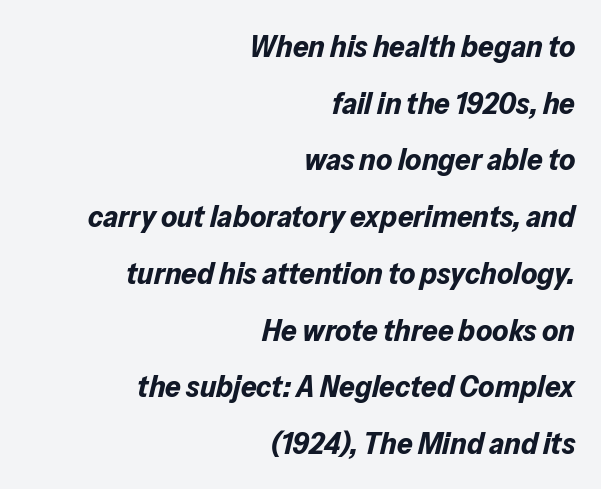
Q: Is the text bold? A: Yes.
Q: Is the text italic (slanted)? A: Yes, it leans right by about 13 degrees.
Q: Is the text underlined? A: No.
Q: How is the paragraph aligned? A: Right-aligned.
Q: Is the spacing between letters normal or unusually wide? A: Normal.
Q: Width (condensed, normal, or wide)? A: Normal.
Q: Stroke contrast? A: Low.
Q: x-height? A: Medium.
Q: Monospaced? A: No.
